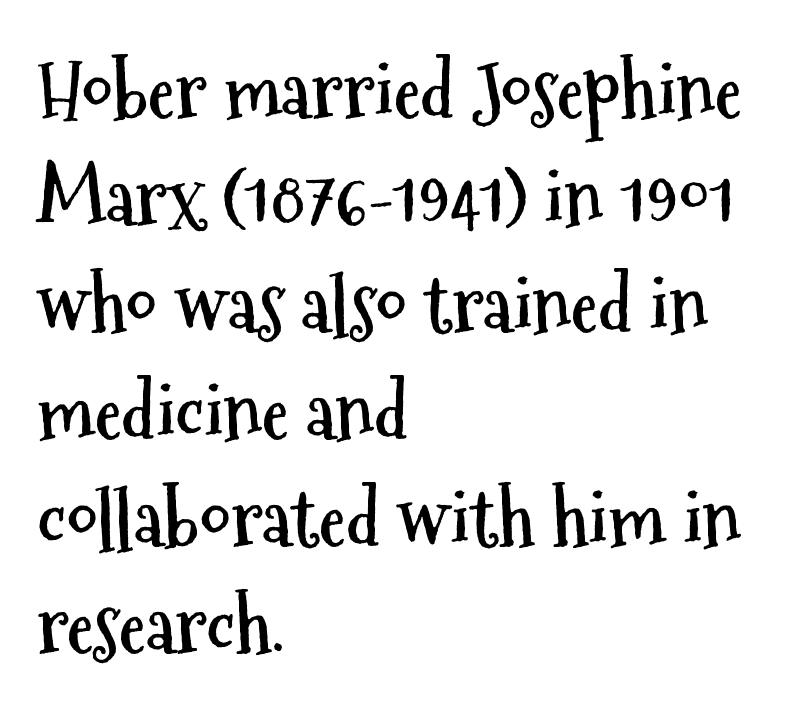
Standard letterfit; no display-style spreading of the glyphs. Italic? Not at all — the glyphs are vertical. Font category for this specimen: sans-serif. Letters rest on an invisible, unmarked baseline. The line-height multiplier appears to be the usual default.
